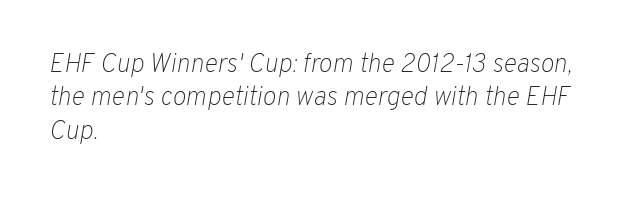
Decoration check: the copy has no underline. Regular leading. Leftover space on each line is placed entirely after the last word. Standard letterfit; no display-style spreading of the glyphs. The axis of the letterforms is tilted away from vertical.
